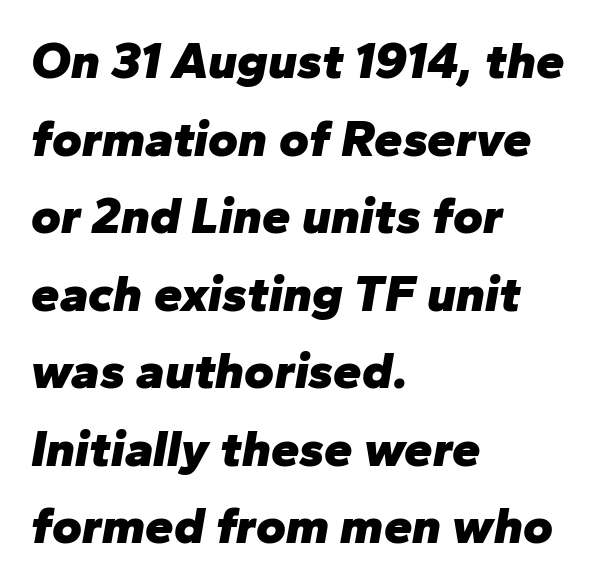
The image shows 51 px heavy type, italic (leaning right); set left-aligned, normal line spacing (1.52x), normal letter spacing, not underlined; low stroke contrast and a medium x-height.
